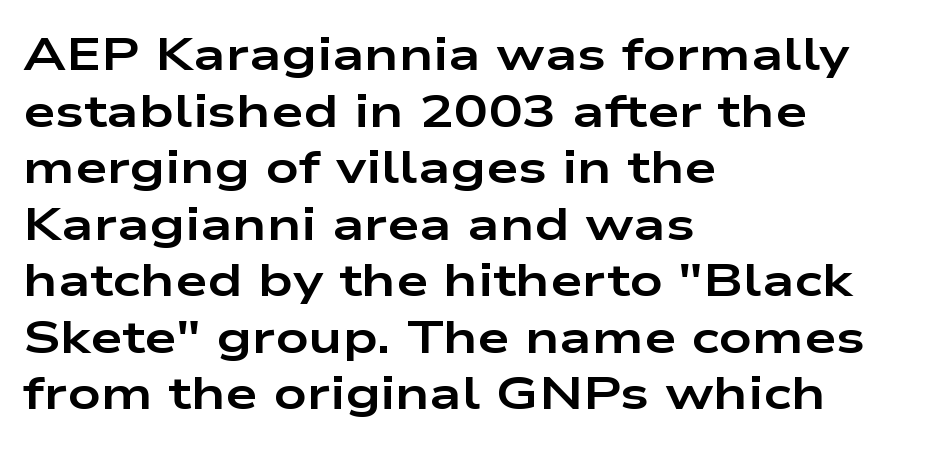
Q: Is the text bold? A: Yes.
Q: Is the text italic (slanted)? A: No, it is upright.
Q: Is the typeface a serif or a sans-serif typeface? A: Sans-serif.
Q: Is the text underlined? A: No.
Q: How is the paragraph aligned? A: Left-aligned.
Q: Is the spacing between letters normal or unusually wide? A: Normal.
Q: Width (condensed, normal, or wide)? A: Wide.
Q: Stroke contrast? A: Low.
Q: x-height? A: Medium.
Q: Monospaced? A: No.
